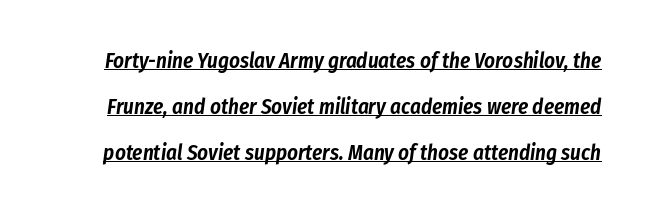
Q: Is the text italic (slanted)? A: Yes, it leans right by about 8 degrees.
Q: Is the text underlined? A: Yes.
Q: Is the spacing between letters normal or unusually wide? A: Normal.
Q: Is the spacing between lines tight, normal or loose? A: Loose.
